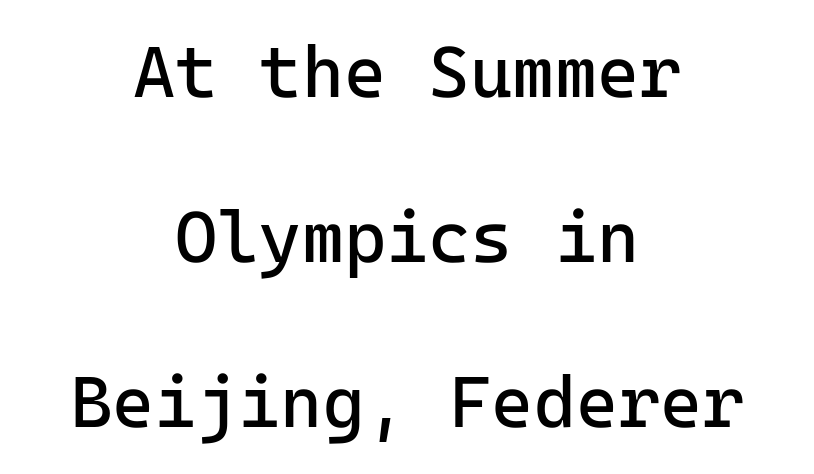
Q: Is the text bold? A: No.
Q: Is the text italic (slanted)? A: No, it is upright.
Q: Is the typeface a serif or a sans-serif typeface? A: Sans-serif.
Q: Is the text underlined? A: No.
Q: How is the paragraph aligned? A: Centered.
Q: Is the spacing between letters normal or unusually wide? A: Normal.
Q: Is the spacing between lines tight, normal or loose? A: Loose.
Q: Width (condensed, normal, or wide)? A: Normal.
Q: Stroke contrast? A: Low.
Q: x-height? A: Medium.
